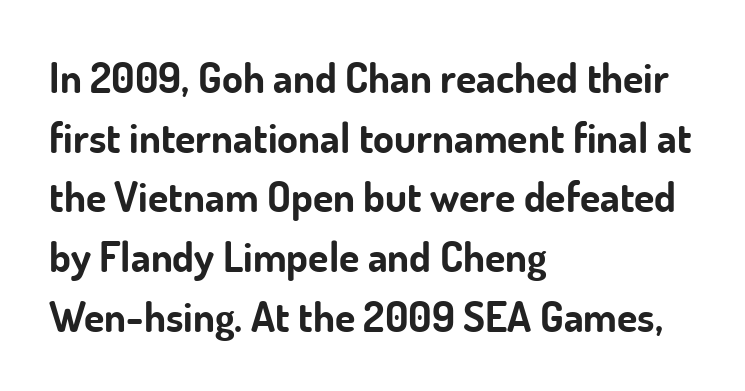
Reading down the block, your eye returns to a fixed left position each line. The characters look thick and weighty, a clear bold. A typesetter would call this proportional, since set widths differ per character. Words appear dense and cohesive because spacing is normal. The designer went with a sans here, leaving each stem footless. Is there much room between lines? A standard amount, neither cramped nor airy.
